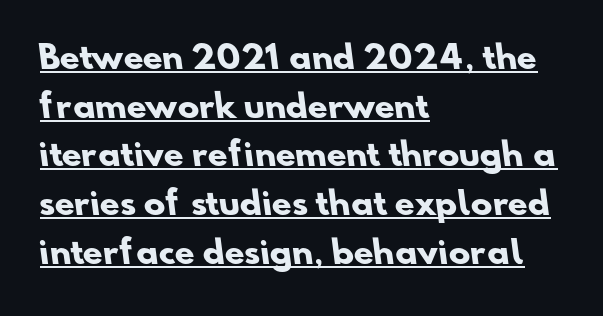
Q: Is the text bold? A: Yes.
Q: Is the typeface a serif or a sans-serif typeface? A: Sans-serif.
Q: Is the text underlined? A: Yes.
Q: How is the paragraph aligned? A: Left-aligned.
Q: Is the spacing between letters normal or unusually wide? A: Normal.
Q: Is the spacing between lines tight, normal or loose? A: Normal.
Q: Width (condensed, normal, or wide)? A: Normal.
Q: Stroke contrast? A: Low.
Q: x-height? A: Small.
Q: Monospaced? A: No.
